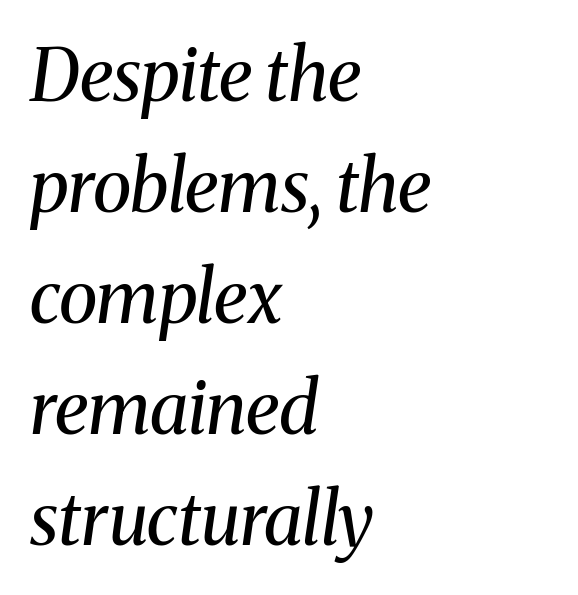
Does extra space separate the letters? No, they use regular spacing. Is the type slanted? Yes — the strokes lean at a clear angle. The block of text has a typical density, with ordinary space between rows. Horizontal alignment here is leftward, the default for most running prose. You could not count columns in this text — the font is proportionally spaced.
